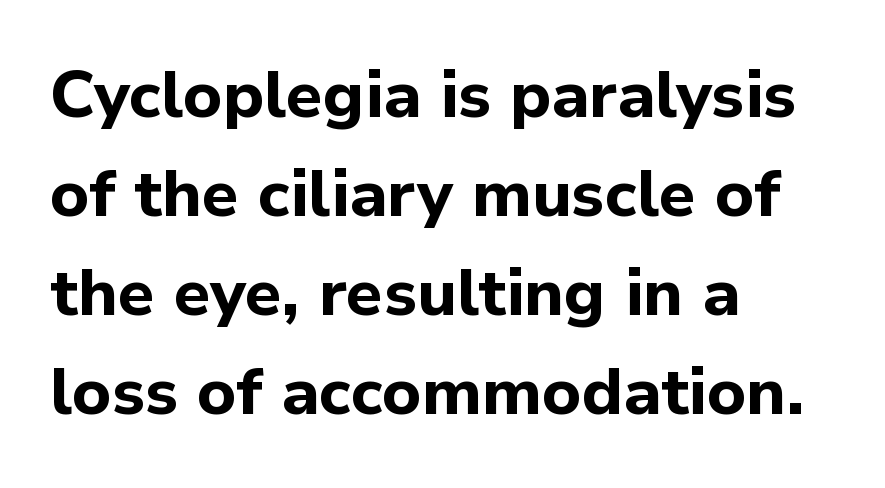
Q: Is the text bold? A: Yes.
Q: Is the text italic (slanted)? A: No, it is upright.
Q: Is the typeface a serif or a sans-serif typeface? A: Sans-serif.
Q: Is the text underlined? A: No.
Q: How is the paragraph aligned? A: Left-aligned.
Q: Is the spacing between letters normal or unusually wide? A: Normal.
Q: Is the spacing between lines tight, normal or loose? A: Normal.
Q: Width (condensed, normal, or wide)? A: Normal.
Q: Stroke contrast? A: Low.
Q: x-height? A: Medium.
Q: Monospaced? A: No.
